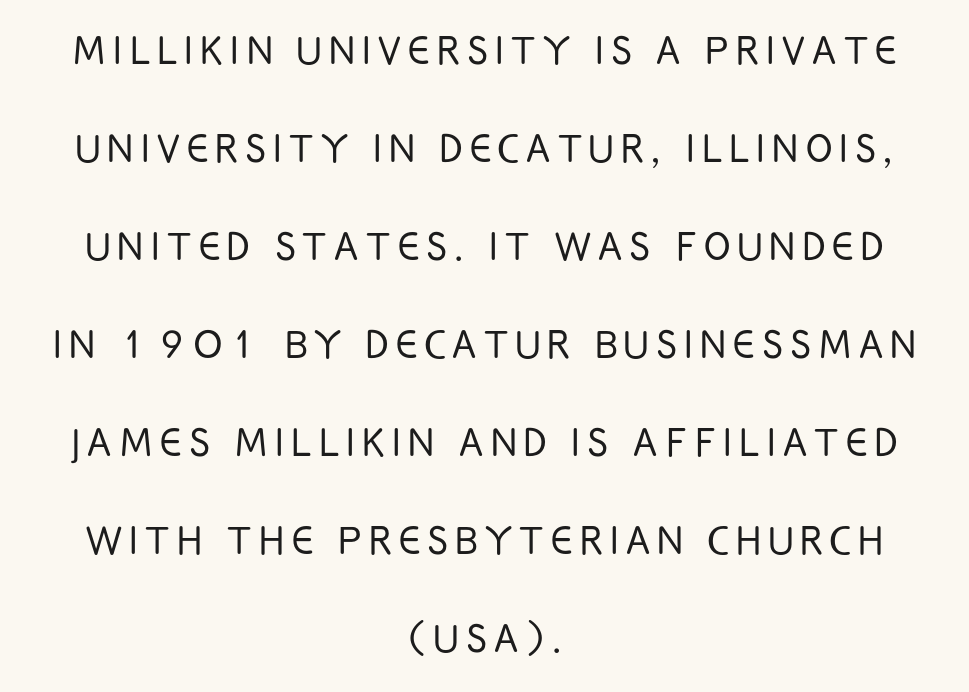
To sum up the face: it is a sans, with no serifs. Here the designer chose a conventional face with non-uniform glyph widths. Summary of weight: not heavy and not bold. Bare-footed words on every line. This sample uses an upright cut, with every glyph sitting square on the baseline. The block of text is sparse from top to bottom, with ample space between rows.
